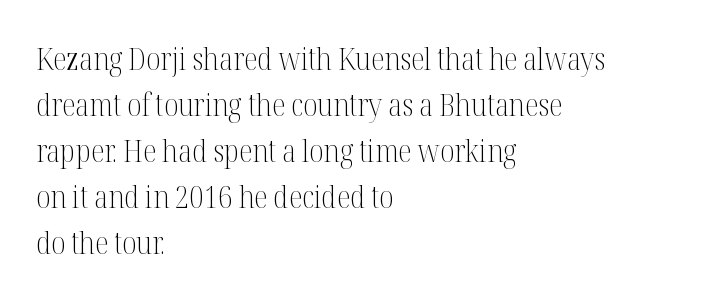
The image shows 31 px light, condensed serif type, upright; set left-aligned, normal line spacing (1.48x), normal letter spacing, not underlined; medium stroke contrast and a medium x-height.
